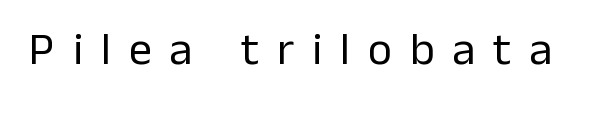
The image shows 46 px regular-weight sans-serif type, upright; set unusually wide letter spacing (+0.39 em), not underlined; low stroke contrast and a medium x-height.
